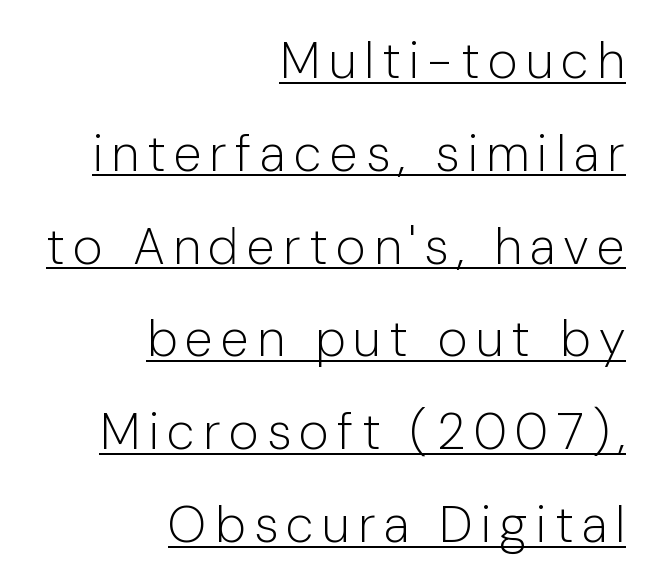
{"serif": "no", "italic": "no", "bold": "no", "weight": "light", "width": "normal", "stroke_contrast": "low", "x_height": "medium", "monospaced": "no", "underline": "yes", "align": "right", "line_spacing_ratio": 1.82, "glyph_px": 51}
